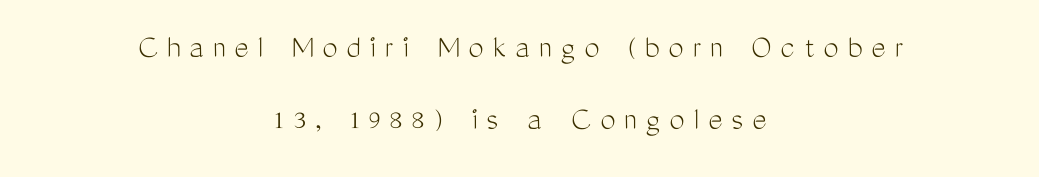
Display-style spreading of the glyphs; the letterfit is very open. The block of text is sparse from top to bottom, with ample space between rows. Is this a sans? Yes — the strokes have no serifs. Notice how the stems are strictly vertical — no italics here. Type without underlining.
